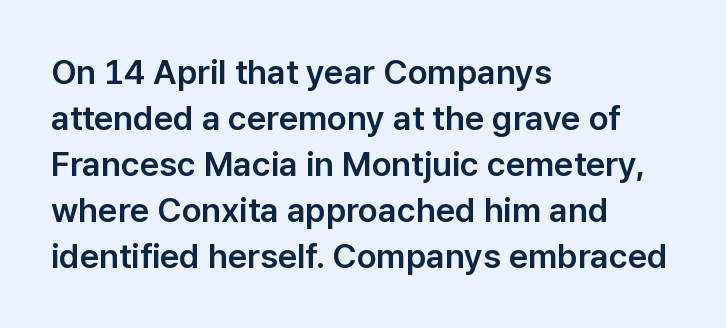
{"serif": "no", "italic": "no", "width": "normal", "stroke_contrast": "low", "x_height": "medium", "monospaced": "no", "underline": "no", "align": "left", "line_spacing": "normal", "line_spacing_ratio": 1.35, "letter_spacing": "normal", "letter_spacing_em": 0.0, "glyph_px": 34}
